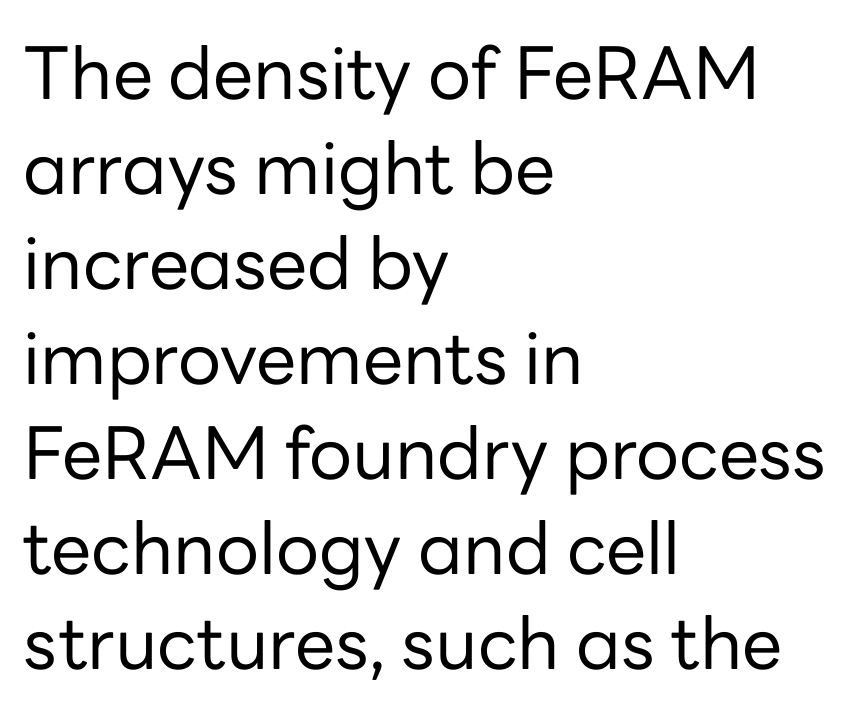
The typeface chosen for these lines omits serifs. The rendering uses a moderate line-height, typical for paragraphs. Posture: upright roman. The letters sit at their default tracking, neither squeezed nor spread.
